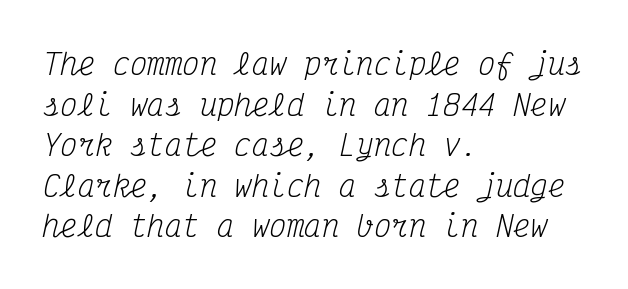
{"serif": "yes", "italic": "yes", "lean": "right", "slant_degrees": 12, "bold": "no", "weight": "regular", "width": "condensed", "stroke_contrast": "medium", "x_height": "medium", "monospaced": "yes", "underline": "no", "align": "left", "line_spacing": "normal", "line_spacing_ratio": 1.4, "letter_spacing": "normal", "letter_spacing_em": 0.0, "glyph_px": 29}
